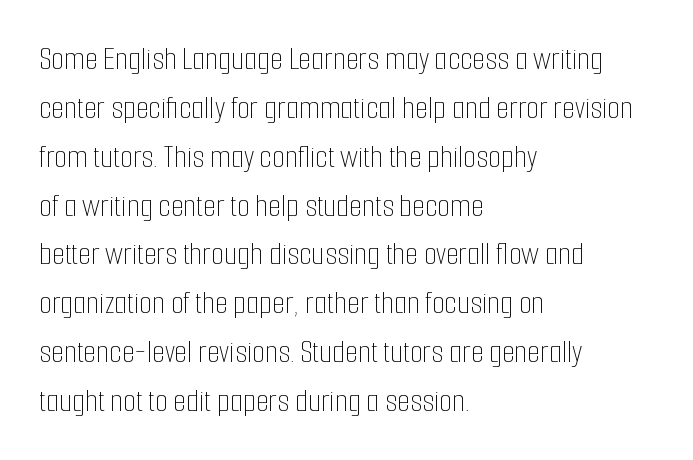
The image shows 33 px thin, condensed type, upright; set left-aligned, normal line spacing (1.48x), normal letter spacing, not underlined; low stroke contrast and a medium x-height.
